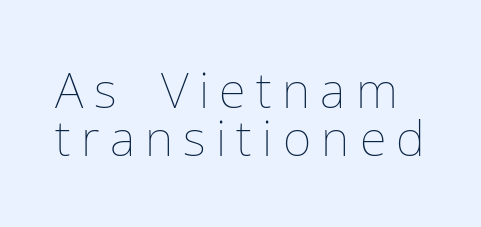
The typesetting does not lean heavy: it is not bold. Display-style spreading of the glyphs; the letterfit is very open. Is there any slant? The stems are plumb. Lines of text with bare space underneath. Each letter keeps its own natural width here, so spacing adapts to shape.
